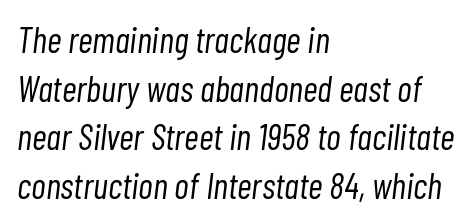
{"italic": "yes", "lean": "right", "slant_degrees": 7, "bold": "no", "weight": "light", "width": "condensed", "stroke_contrast": "low", "x_height": "medium", "monospaced": "no", "underline": "no", "align": "left", "line_spacing": "normal", "line_spacing_ratio": 1.35, "letter_spacing": "normal", "letter_spacing_em": 0.0, "glyph_px": 36}
